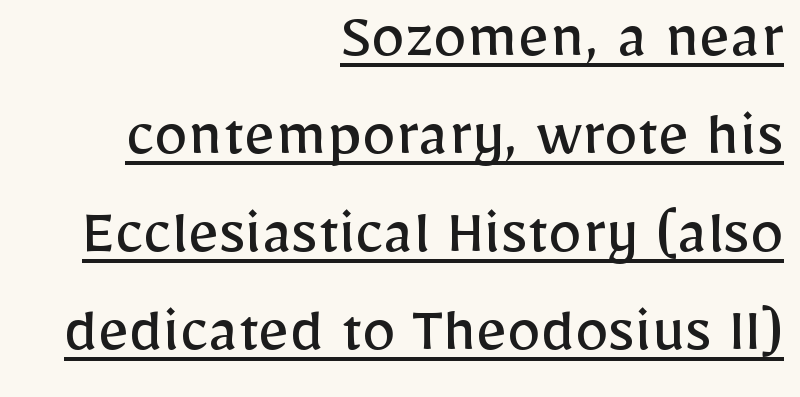
You can see a thin bar hugging the bottom of the glyphs. This reads as an unemphasized weight, regular at the heaviest. The letters carry no serifs — their stems end cleanly without finishing strokes. Letter spacing: default. Here the designer chose a conventional face with non-uniform glyph widths.
